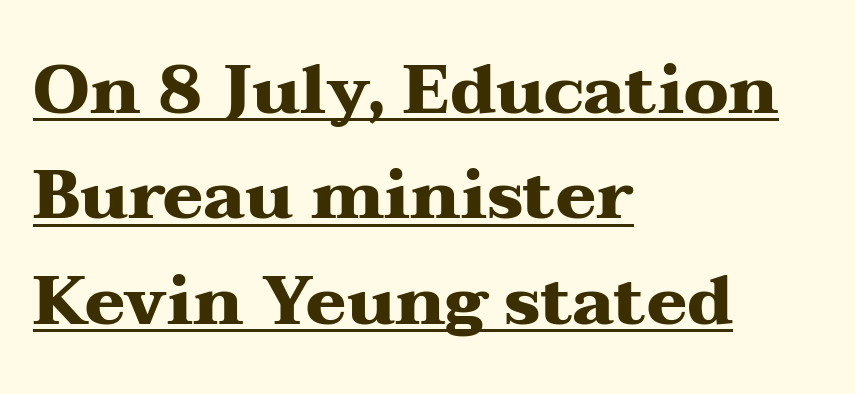
{"serif": "yes", "italic": "no", "bold": "yes", "weight": "heavy", "width": "wide", "stroke_contrast": "medium", "x_height": "medium", "monospaced": "no", "underline": "yes", "align": "left", "line_spacing": "normal", "line_spacing_ratio": 1.55, "letter_spacing": "normal", "letter_spacing_em": 0.0, "glyph_px": 68}
